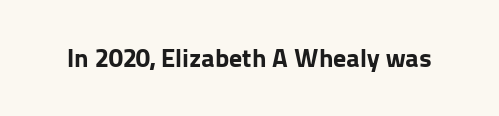
Only glyphs here, with clear space below each row. Rendered with straight, roman letterforms. The glyphs have the mass of a bold cut. Observe the ordinary spacing: letters are neighbours, not strangers.
